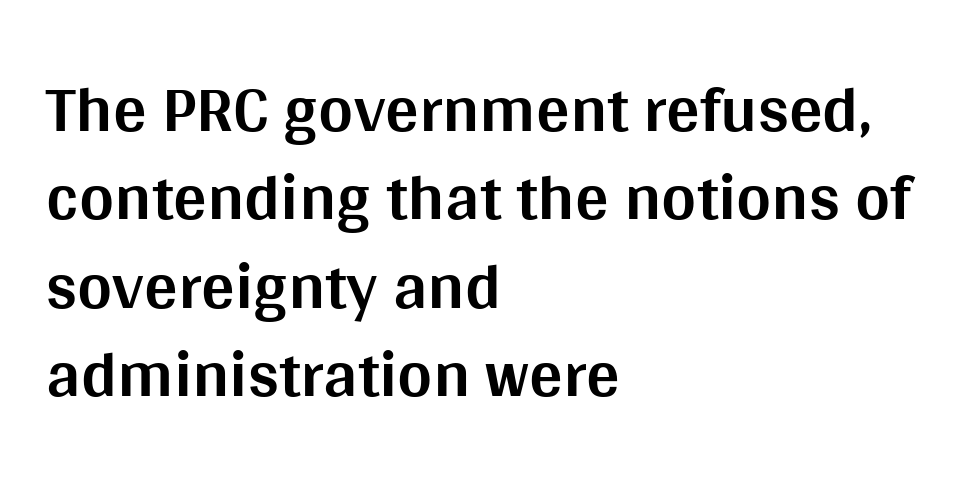
Q: Is the text bold? A: Yes.
Q: Is the text italic (slanted)? A: No, it is upright.
Q: Is the typeface a serif or a sans-serif typeface? A: Sans-serif.
Q: Is the text underlined? A: No.
Q: How is the paragraph aligned? A: Left-aligned.
Q: Is the spacing between letters normal or unusually wide? A: Normal.
Q: Is the spacing between lines tight, normal or loose? A: Normal.
Q: Width (condensed, normal, or wide)? A: Normal.
Q: Stroke contrast? A: Medium.
Q: x-height? A: Large.
Q: Monospaced? A: No.
